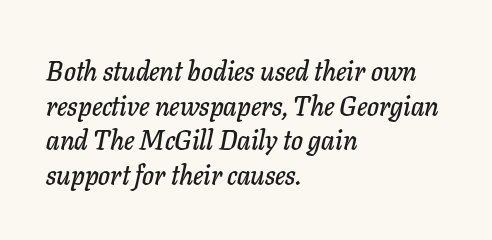
The axis of the letterforms is tilted away from vertical. The words here are not underlined. Short and long lines alike share a common starting point at left. What stands out about the letter spacing? Nothing — it is the standard amount. Regarding leading, the lines here are spaced in the standard way.
